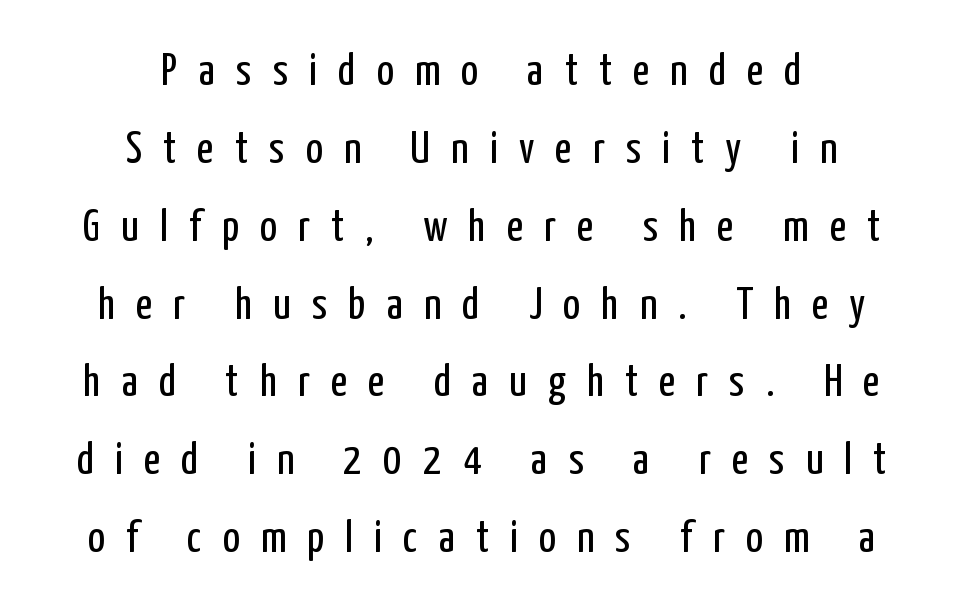
Q: Is the text bold? A: No.
Q: Is the text italic (slanted)? A: No, it is upright.
Q: Is the typeface a serif or a sans-serif typeface? A: Sans-serif.
Q: Is the text underlined? A: No.
Q: How is the paragraph aligned? A: Centered.
Q: Is the spacing between letters normal or unusually wide? A: Unusually wide.
Q: Width (condensed, normal, or wide)? A: Condensed.
Q: Stroke contrast? A: Low.
Q: x-height? A: Medium.
Q: Monospaced? A: No.
